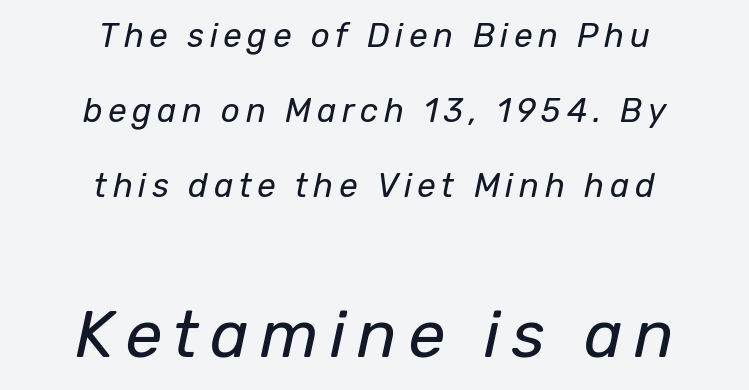
The image shows 66 px regular-weight type, italic (leaning right); set centered, loose line spacing (2.28x), not underlined; the second (bottom) block is 2.0x larger; low stroke contrast and a medium x-height.
